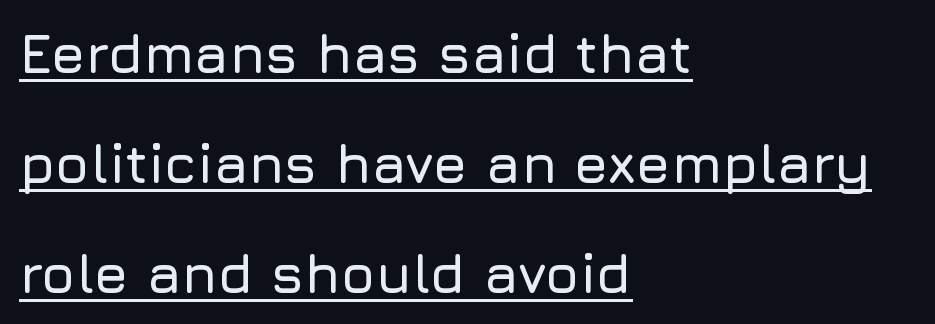
The letterforms sit shoulder to shoulder at normal distance. Proportional: the letters do not fall into vertical columns. Whoever set this chose breathing room over compactness in the vertical rhythm. The glyphs in this specimen are sans serif.
